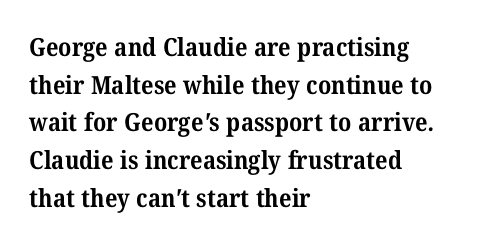
Compared with typical body copy, the letter spacing here is the same. Every row of glyphs begins at an identical x-position on the left. The block of text has a typical density, with ordinary space between rows. The sample has been set heavy, in full bold. Unmarked baselines from the first word to the last.
